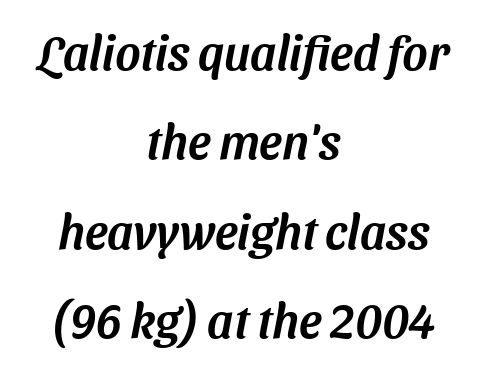
{"serif": "no", "width": "normal", "stroke_contrast": "medium", "x_height": "medium", "monospaced": "no", "underline": "no", "align": "center", "line_spacing_ratio": 1.86, "letter_spacing": "normal", "letter_spacing_em": 0.0, "glyph_px": 48}
